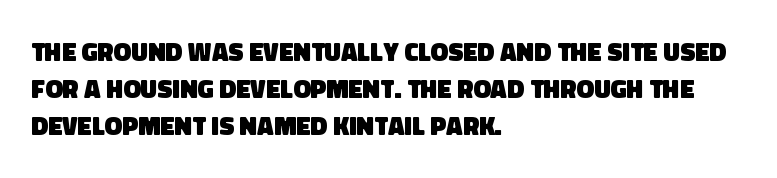
The image shows 26 px bold type; set left-aligned, normal line spacing (1.43x), normal letter spacing, not underlined.
